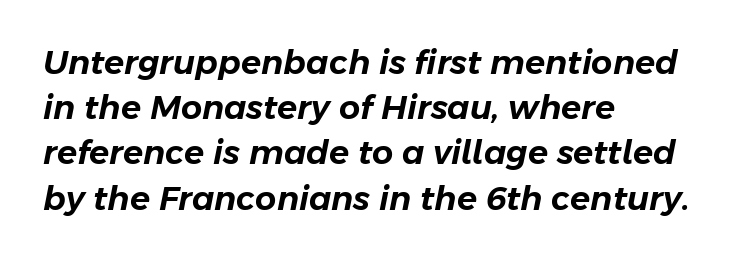
Q: Is the text italic (slanted)? A: Yes, it leans right by about 11 degrees.
Q: Is the text underlined? A: No.
Q: How is the paragraph aligned? A: Left-aligned.
Q: Is the spacing between letters normal or unusually wide? A: Normal.
Q: Is the spacing between lines tight, normal or loose? A: Normal.
Q: Width (condensed, normal, or wide)? A: Normal.
Q: Stroke contrast? A: Low.
Q: x-height? A: Medium.
Q: Monospaced? A: No.
